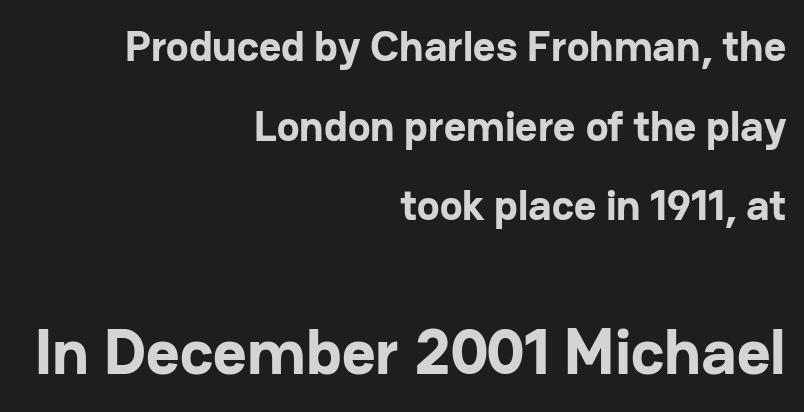
The image shows 65 px bold sans-serif type, upright; set right-aligned, line spacing 1.85x, normal letter spacing, not underlined; the second (bottom) block is 1.51x larger; low stroke contrast and a medium x-height.
